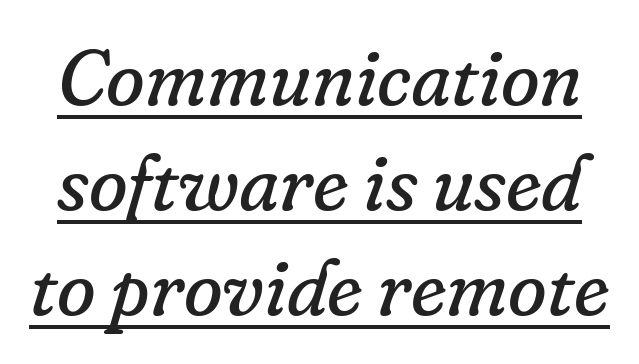
{"serif": "yes", "italic": "yes", "lean": "right", "slant_degrees": 16, "bold": "no", "weight": "regular", "width": "normal", "stroke_contrast": "low", "x_height": "small", "monospaced": "no", "underline": "yes", "line_spacing": "normal", "line_spacing_ratio": 1.33, "letter_spacing": "normal", "letter_spacing_em": 0.0, "glyph_px": 79}
